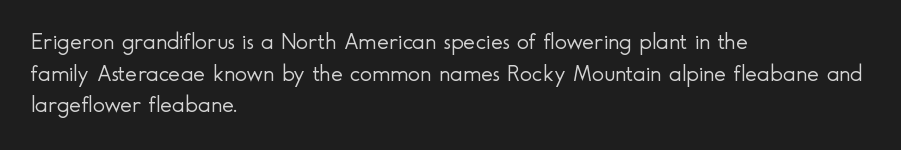
A roman cut, with each character standing at attention. Line spacing here is normal. The text block is weighted toward the left margin, trailing off unevenly rightward. Lines of text with bare space underneath. Nothing unusual about the tracking: characters are spaced as the font intends. A quiet, ordinary-to-light weight characterises the typeface.
